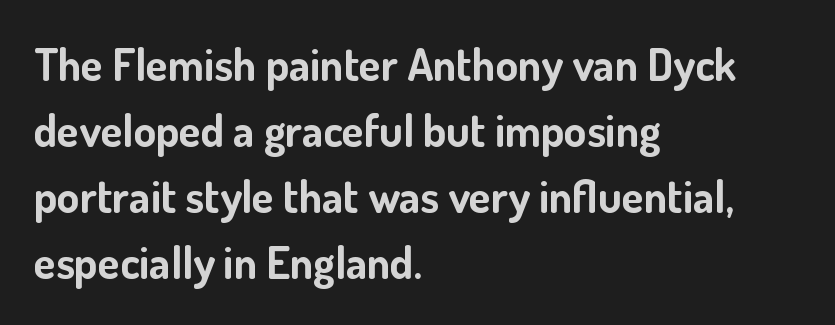
{"serif": "no", "italic": "no", "bold": "yes", "weight": "bold", "width": "normal", "stroke_contrast": "low", "x_height": "small", "monospaced": "no", "underline": "no", "align": "left", "line_spacing": "normal", "line_spacing_ratio": 1.47, "letter_spacing": "normal", "letter_spacing_em": 0.0, "glyph_px": 45}
